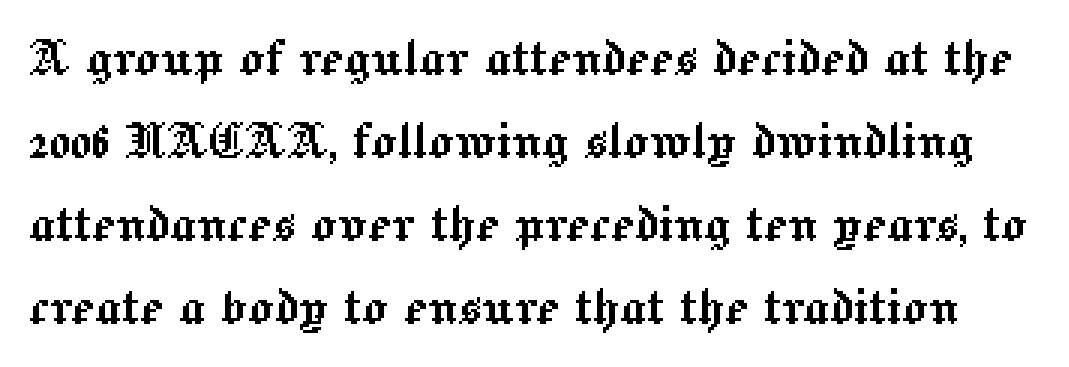
{"italic": "no", "width": "normal", "x_height": "medium", "monospaced": "no", "underline": "no", "line_spacing": "normal", "line_spacing_ratio": 1.32, "letter_spacing": "normal", "letter_spacing_em": 0.0, "glyph_px": 63}
